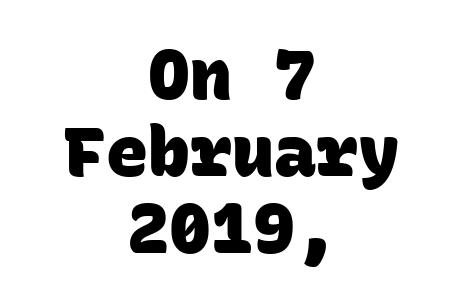
The space directly below the letters is spotless. Every character here occupies the same horizontal width, giving the sample a typewriter-like rhythm. Vertically, the passage feels compressed, each row crowding the next. If you folded the block vertically in half, each line would mirror itself in length. Heavy, bold letterforms.
